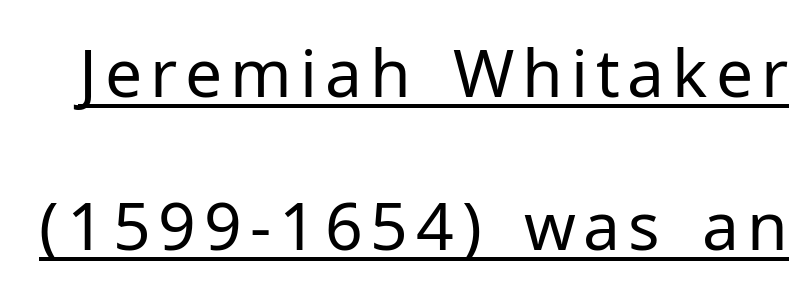
{"serif": "no", "italic": "no", "bold": "no", "weight": "regular", "width": "normal", "stroke_contrast": "low", "x_height": "medium", "monospaced": "no", "underline": "yes", "line_spacing": "loose", "line_spacing_ratio": 2.32, "glyph_px": 66}
